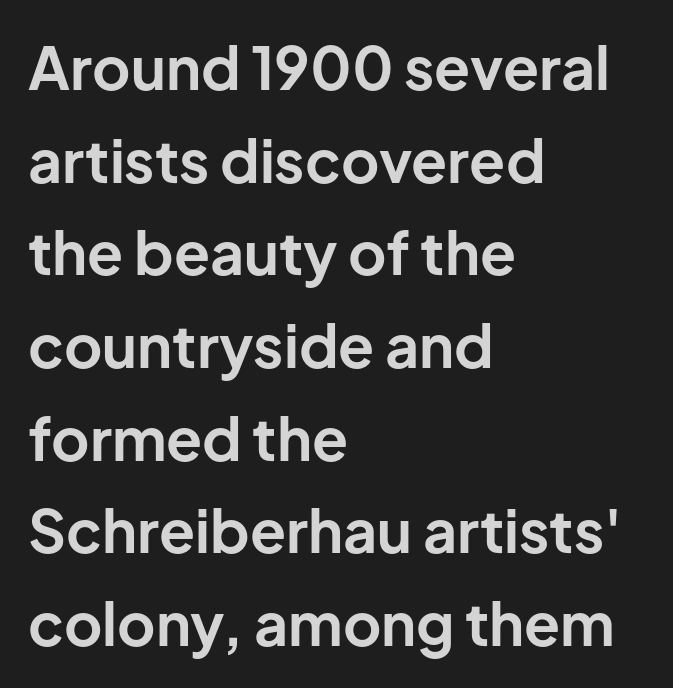
Q: Is the text bold? A: Yes.
Q: Is the text italic (slanted)? A: No, it is upright.
Q: Is the typeface a serif or a sans-serif typeface? A: Sans-serif.
Q: Is the text underlined? A: No.
Q: How is the paragraph aligned? A: Left-aligned.
Q: Is the spacing between letters normal or unusually wide? A: Normal.
Q: Is the spacing between lines tight, normal or loose? A: Normal.
Q: Width (condensed, normal, or wide)? A: Normal.
Q: Stroke contrast? A: Low.
Q: x-height? A: Medium.
Q: Monospaced? A: No.
